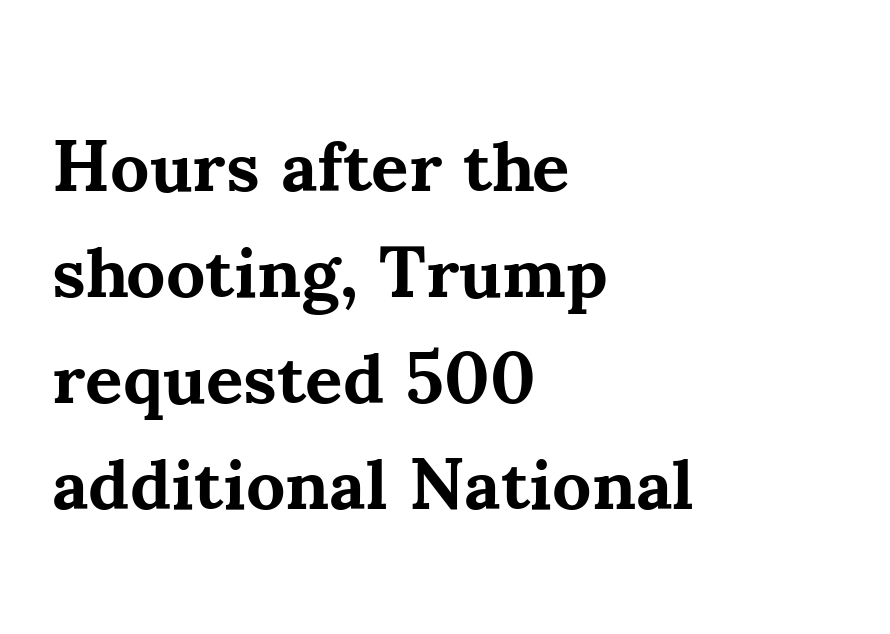
{"serif": "yes", "italic": "no", "bold": "yes", "weight": "bold", "width": "normal", "stroke_contrast": "medium", "x_height": "small", "monospaced": "no", "underline": "no", "align": "left", "line_spacing": "normal", "line_spacing_ratio": 1.47, "letter_spacing": "normal", "letter_spacing_em": 0.0, "glyph_px": 72}
